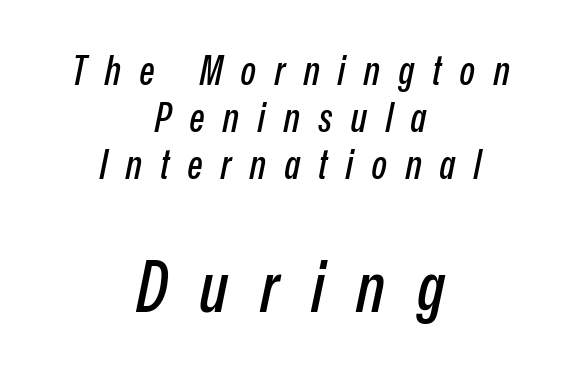
Q: Is the text italic (slanted)? A: Yes, it leans right by about 12 degrees.
Q: Is the text underlined? A: No.
Q: How is the paragraph aligned? A: Centered.
Q: Is the spacing between letters normal or unusually wide? A: Unusually wide.
Q: Which block of text is set in a larger size, the first (top) or the second (bottom)? A: The second (bottom) one.
Q: Width (condensed, normal, or wide)? A: Condensed.
Q: Stroke contrast? A: Low.
Q: x-height? A: Medium.
Q: Monospaced? A: No.
